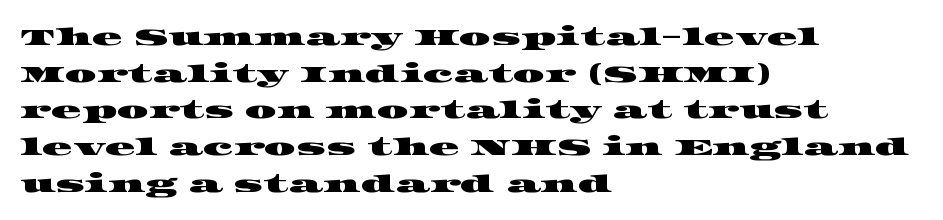
The image shows 25 px text type; set left-aligned, normal line spacing (1.47x), normal letter spacing, not underlined.
